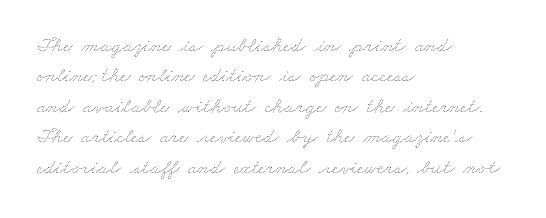
Q: Is the text bold? A: No.
Q: Is the text underlined? A: No.
Q: How is the paragraph aligned? A: Left-aligned.
Q: Is the spacing between letters normal or unusually wide? A: Normal.
Q: Is the spacing between lines tight, normal or loose? A: Normal.
